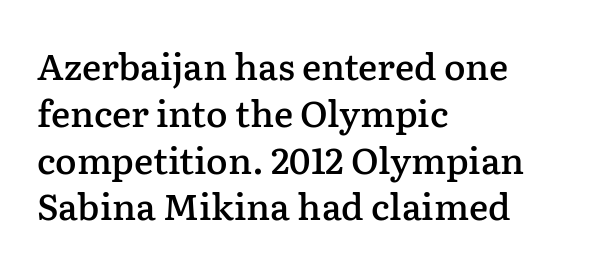
Q: Is the text bold? A: Semi-bold.
Q: Is the text italic (slanted)? A: No, it is upright.
Q: Is the typeface a serif or a sans-serif typeface? A: Serif.
Q: Is the text underlined? A: No.
Q: How is the paragraph aligned? A: Left-aligned.
Q: Is the spacing between letters normal or unusually wide? A: Normal.
Q: Is the spacing between lines tight, normal or loose? A: Normal.
Q: Width (condensed, normal, or wide)? A: Normal.
Q: Stroke contrast? A: Low.
Q: x-height? A: Medium.
Q: Monospaced? A: No.
